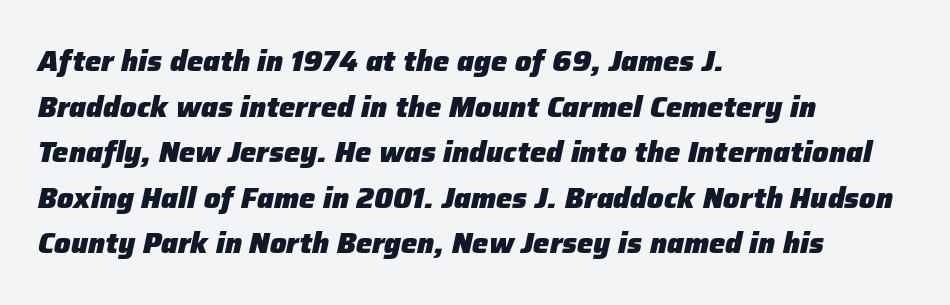
Q: Is the text bold? A: Yes.
Q: Is the text italic (slanted)? A: Yes, it leans right by about 12 degrees.
Q: Is the text underlined? A: No.
Q: How is the paragraph aligned? A: Left-aligned.
Q: Is the spacing between letters normal or unusually wide? A: Normal.
Q: Is the spacing between lines tight, normal or loose? A: Normal.
Q: Width (condensed, normal, or wide)? A: Normal.
Q: Stroke contrast? A: Low.
Q: x-height? A: Medium.
Q: Monospaced? A: No.
